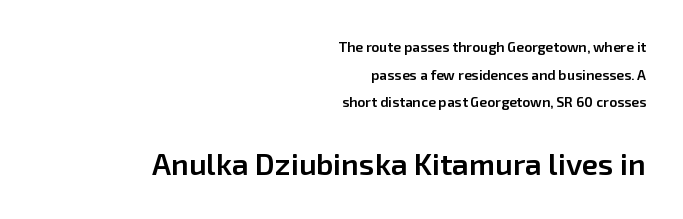
Rule under the text: the space is simply empty. I'd describe the lettering as semibold — firm but not a full bold. Letterform terminals end flat and unadorned throughout the passage. The lines are spread far apart with generous leading. Nobody touched the tracking dial on this one. It's the straight-up-and-down kind of type.
